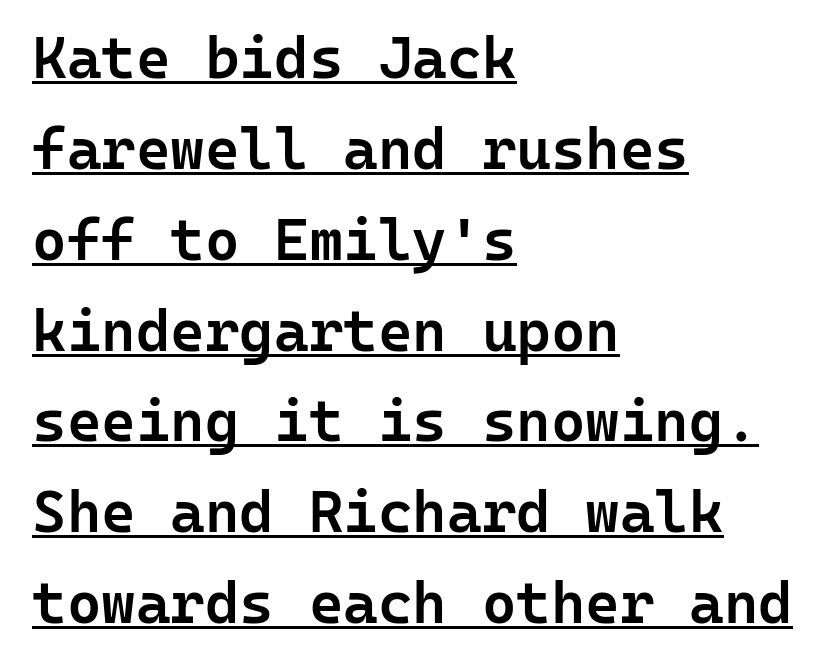
Q: Is the text bold? A: Semi-bold.
Q: Is the text italic (slanted)? A: No, it is upright.
Q: Is the typeface a serif or a sans-serif typeface? A: Sans-serif.
Q: Is the text underlined? A: Yes.
Q: How is the paragraph aligned? A: Left-aligned.
Q: Is the spacing between letters normal or unusually wide? A: Normal.
Q: Is the spacing between lines tight, normal or loose? A: Normal.
Q: Width (condensed, normal, or wide)? A: Normal.
Q: Stroke contrast? A: Low.
Q: x-height? A: Medium.
Q: Monospaced? A: Yes.
